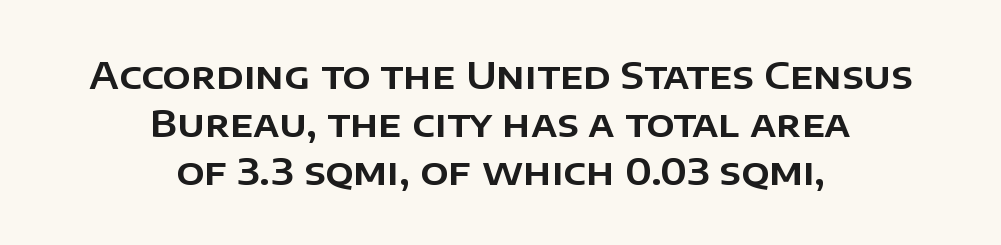
{"serif": "no", "italic": "no", "width": "normal", "stroke_contrast": "low", "x_height": "large", "monospaced": "no", "underline": "no", "align": "center", "line_spacing": "normal", "line_spacing_ratio": 1.3, "letter_spacing": "normal", "letter_spacing_em": 0.0, "glyph_px": 37}
